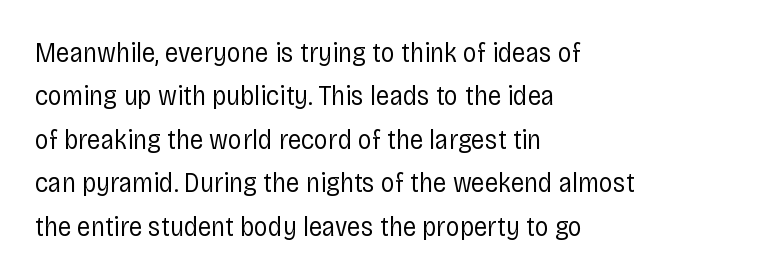
Q: Is the text bold? A: No.
Q: Is the text italic (slanted)? A: No, it is upright.
Q: Is the typeface a serif or a sans-serif typeface? A: Sans-serif.
Q: Is the text underlined? A: No.
Q: How is the paragraph aligned? A: Left-aligned.
Q: Is the spacing between letters normal or unusually wide? A: Normal.
Q: Is the spacing between lines tight, normal or loose? A: Normal.
Q: Width (condensed, normal, or wide)? A: Condensed.
Q: Stroke contrast? A: Low.
Q: x-height? A: Large.
Q: Monospaced? A: No.
